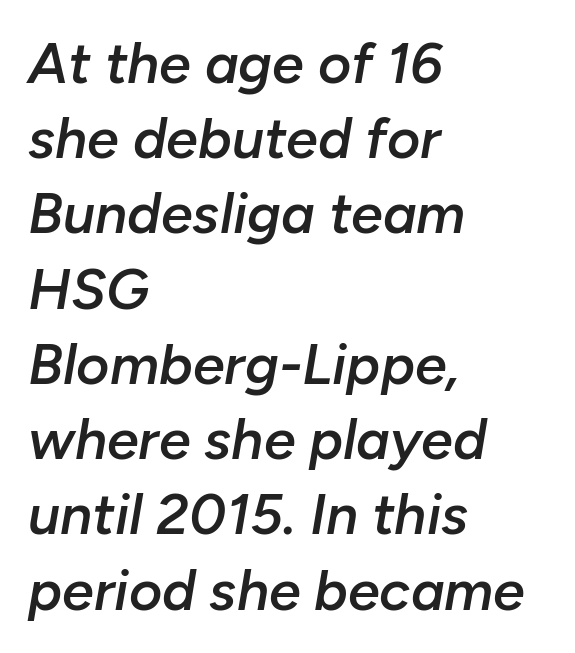
{"italic": "yes", "lean": "right", "slant_degrees": 10, "bold": "semi", "weight": "semibold", "width": "normal", "stroke_contrast": "low", "x_height": "medium", "monospaced": "no", "underline": "no", "align": "left", "line_spacing": "normal", "line_spacing_ratio": 1.32, "letter_spacing": "normal", "letter_spacing_em": 0.0, "glyph_px": 57}
